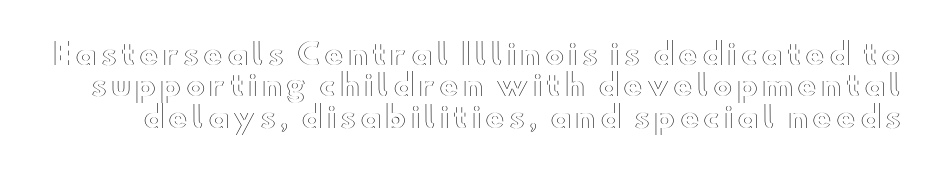
Italic: no, the glyphs are upright roman. Is this a fixed-width face? No — the glyphs have proportional, varying widths. The glyphs are unaccompanied by any horizontal stroke below them. Whoever set this chose condensed vertical rhythm over breathing room.
